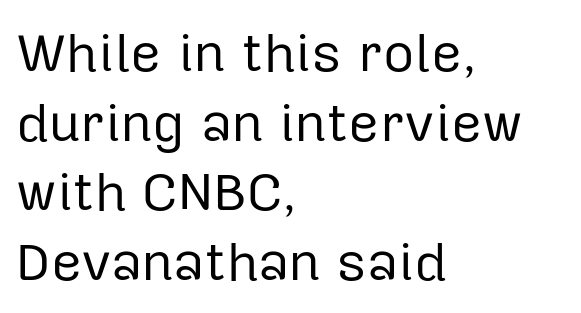
The designer went with a sans here, leaving each stem footless. Glance below the letters and you will spot only blank space. Weight: not bold — regular or lighter. Interline gaps are of average width in this sample.
